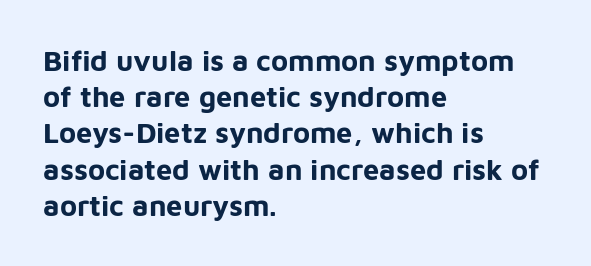
{"serif": "no", "italic": "no", "bold": "yes", "weight": "bold", "width": "normal", "stroke_contrast": "low", "x_height": "medium", "monospaced": "no", "underline": "no", "align": "left", "line_spacing": "normal", "line_spacing_ratio": 1.25, "letter_spacing": "normal", "letter_spacing_em": 0.0, "glyph_px": 29}
